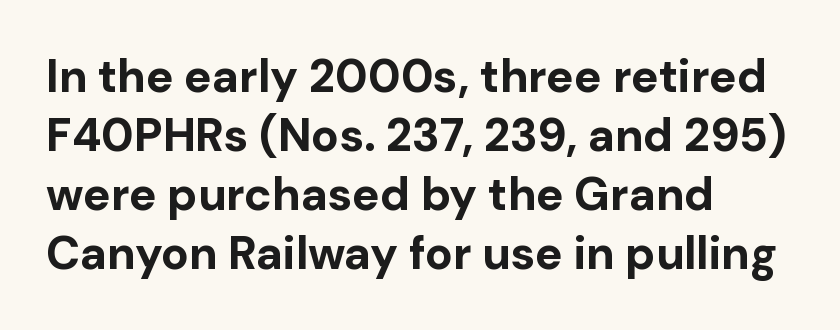
These lines carry a lot of weight — the face is fully bold. The face used here is a sans, in the tradition of grotesques and geometrics. Nope, not italic — everything's standing straight. Line beginnings align vertically; line endings do not. Proportional: the letters do not fall into vertical columns. The block of text has a typical density, with ordinary space between rows.
